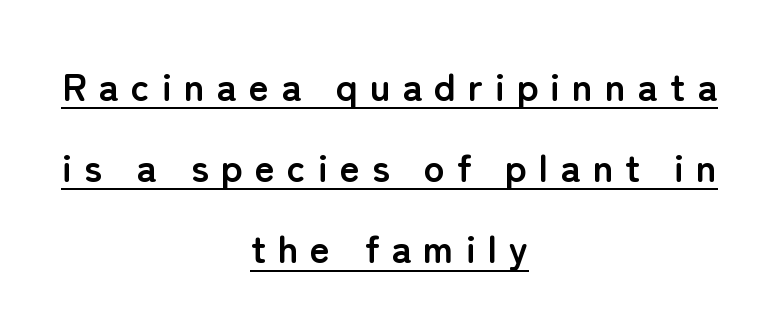
Q: Is the text bold? A: Yes.
Q: Is the text italic (slanted)? A: No, it is upright.
Q: Is the typeface a serif or a sans-serif typeface? A: Sans-serif.
Q: Is the text underlined? A: Yes.
Q: How is the paragraph aligned? A: Centered.
Q: Is the spacing between letters normal or unusually wide? A: Unusually wide.
Q: Is the spacing between lines tight, normal or loose? A: Loose.
Q: Width (condensed, normal, or wide)? A: Normal.
Q: Stroke contrast? A: Low.
Q: x-height? A: Medium.
Q: Monospaced? A: No.
